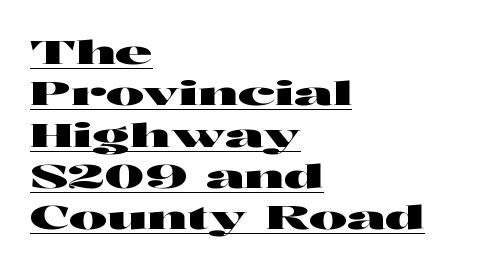
This rendering employs a face without finishing strokes, i.e., a sans-serif. Posture: straight, roman, zero tilt. Note the varied advance widths — an 'i' is clearly narrower than an 'm'. Evenly set lines give the paragraph a standard silhouette. Inter-character spacing is left at the font's built-in metrics.
